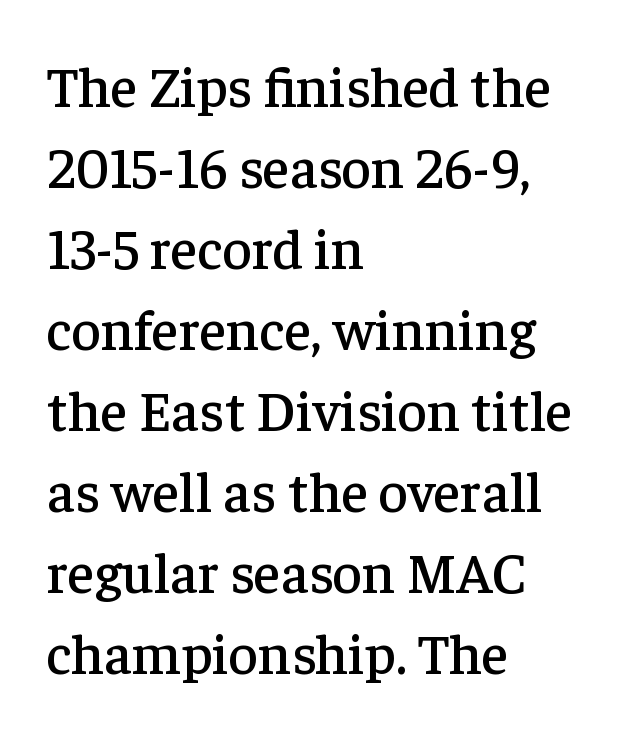
The image shows 57 px serif type, upright; set left-aligned, normal line spacing (1.42x), normal letter spacing, not underlined; low stroke contrast and a medium x-height.
